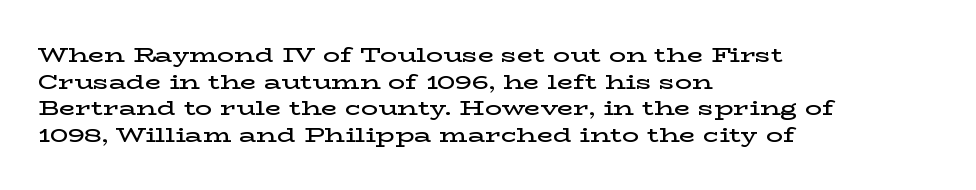
Casual observation: everything's shoved over to the left. Horizontal bands of white between lines are of average thickness. Tracking value appears to be zero — textbook default spacing. The letters stand straight up with perfectly vertical stems. Compared with an ordinary text face, these strokes are moderately heavier — a semibold. Anything drawn beneath the words? Only blank space.
